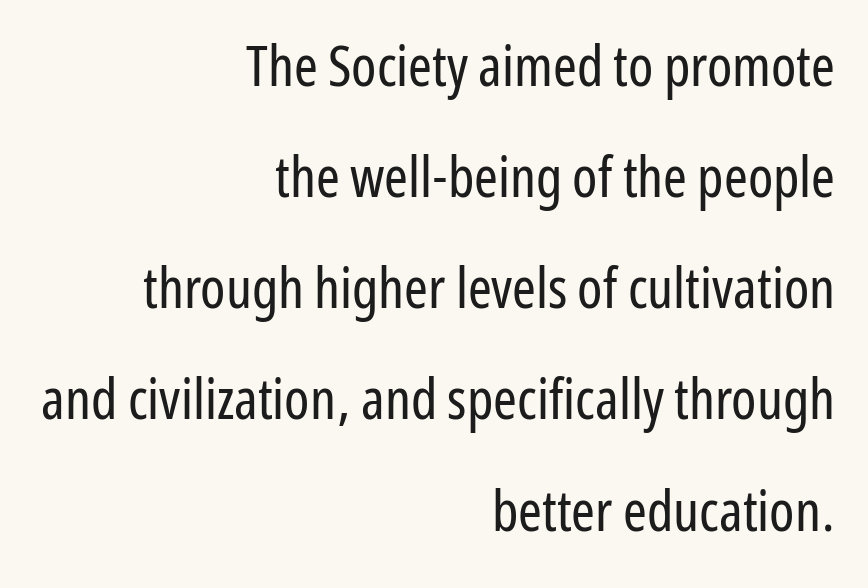
The image shows 57 px regular-weight, condensed sans-serif type, upright; set right-aligned, loose line spacing (1.95x), normal letter spacing, not underlined; low stroke contrast and a medium x-height.
